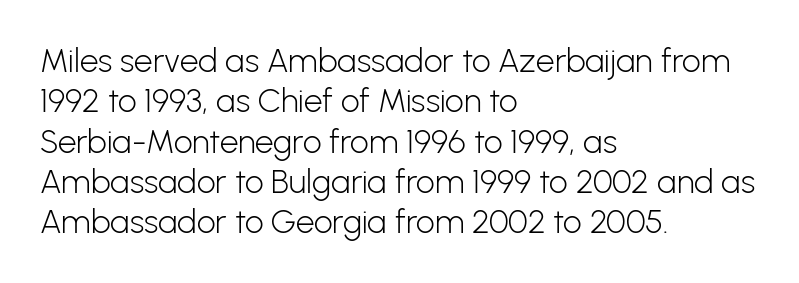
Which margin do the lines hug? The left one — the right edge is uneven. Rendered with straight, roman letterforms. The letters advance in unequal steps, a hallmark of proportional type. The type is set solid horizontally, with unmodified tracking.
